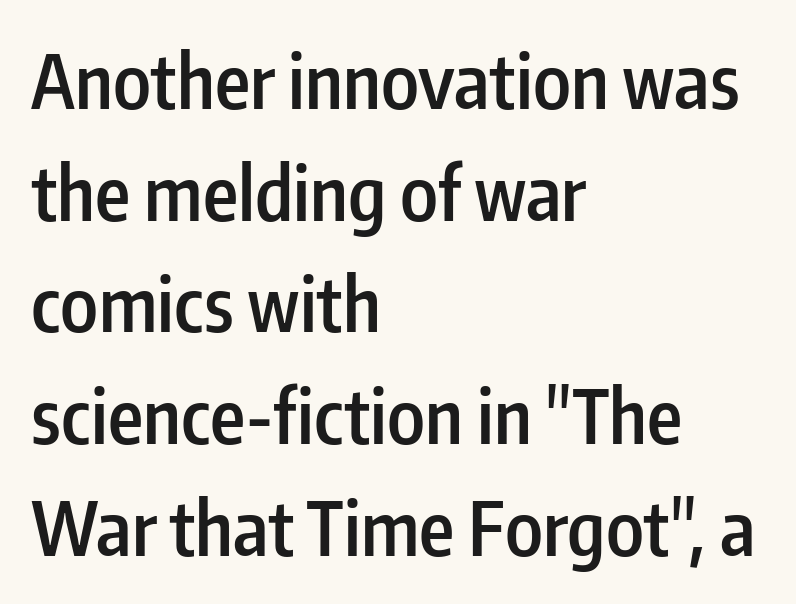
{"serif": "no", "italic": "no", "bold": "semi", "weight": "semibold", "width": "condensed", "stroke_contrast": "low", "x_height": "medium", "monospaced": "no", "underline": "no", "align": "left", "line_spacing": "normal", "line_spacing_ratio": 1.49, "letter_spacing": "normal", "letter_spacing_em": 0.0, "glyph_px": 75}
